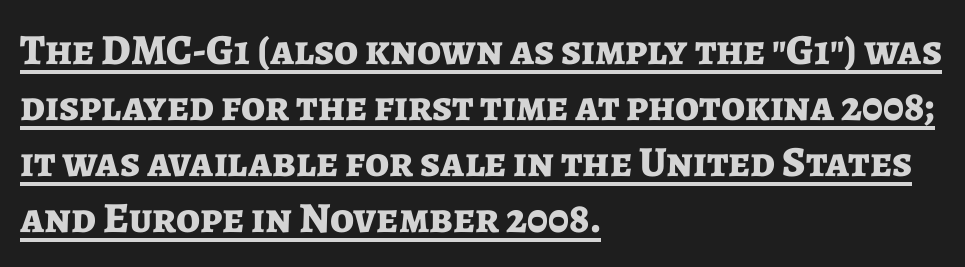
The image shows 43 px bold sans-serif type, upright; set left-aligned, normal line spacing (1.3x), normal letter spacing, underlined; low stroke contrast and a medium x-height.
